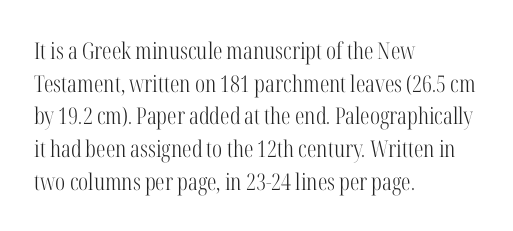
The image shows 23 px text type, upright; set left-aligned, normal line spacing (1.42x), normal letter spacing, not underlined.
